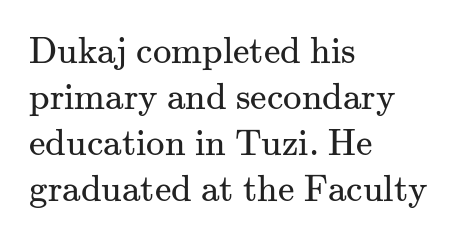
Q: Is the text bold? A: No.
Q: Is the text italic (slanted)? A: No, it is upright.
Q: Is the typeface a serif or a sans-serif typeface? A: Serif.
Q: Is the text underlined? A: No.
Q: How is the paragraph aligned? A: Left-aligned.
Q: Is the spacing between letters normal or unusually wide? A: Normal.
Q: Width (condensed, normal, or wide)? A: Normal.
Q: Stroke contrast? A: Medium.
Q: x-height? A: Small.
Q: Monospaced? A: No.
